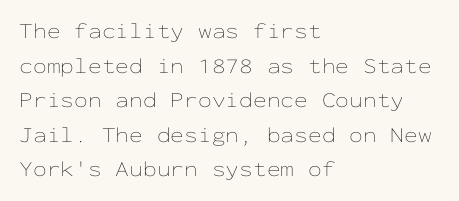
Q: Is the text bold? A: No.
Q: Is the text italic (slanted)? A: No, it is upright.
Q: Is the text underlined? A: No.
Q: How is the paragraph aligned? A: Left-aligned.
Q: Is the spacing between letters normal or unusually wide? A: Normal.
Q: Is the spacing between lines tight, normal or loose? A: Normal.
